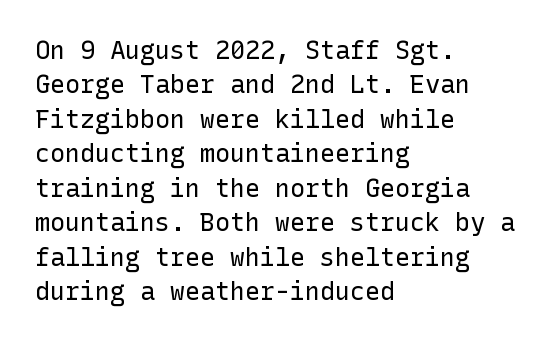
{"italic": "no", "bold": "no", "underline": "no", "align": "left", "line_spacing": "normal", "line_spacing_ratio": 1.38, "letter_spacing": "normal", "letter_spacing_em": 0.0, "glyph_px": 25}
